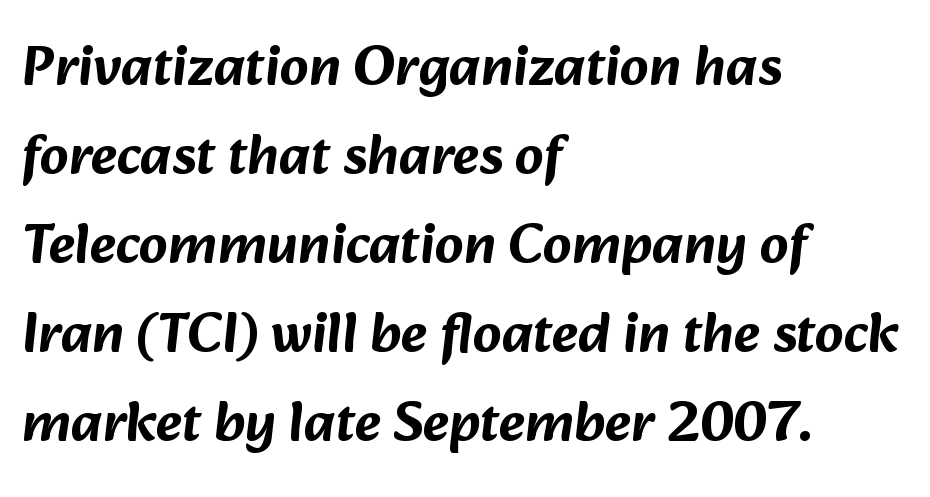
{"serif": "no", "width": "normal", "stroke_contrast": "low", "x_height": "medium", "monospaced": "no", "underline": "no", "align": "left", "line_spacing": "normal", "line_spacing_ratio": 1.56, "letter_spacing": "normal", "letter_spacing_em": 0.0, "glyph_px": 57}
